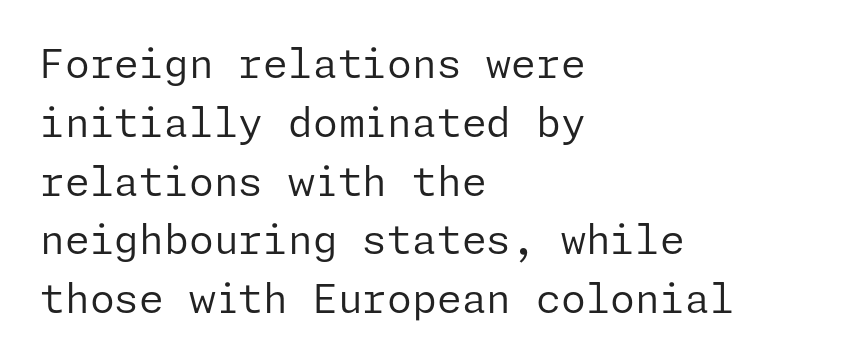
The image shows 40 px regular-weight sans-serif type, upright; set left-aligned, normal line spacing (1.47x), normal letter spacing, not underlined; low stroke contrast and a medium x-height.
